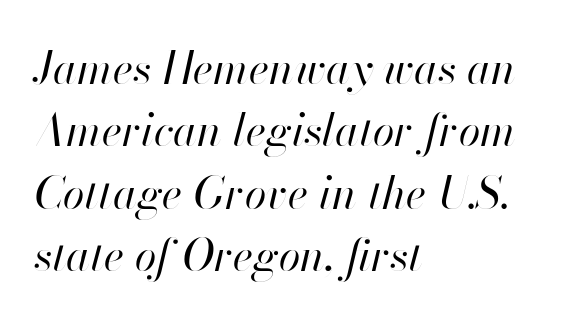
Quick note: underline off. Observe the ordinary spacing: letters are neighbours, not strangers. Each letter keeps its own natural width here, so spacing adapts to shape. The rag falls on the right side of this text block.
